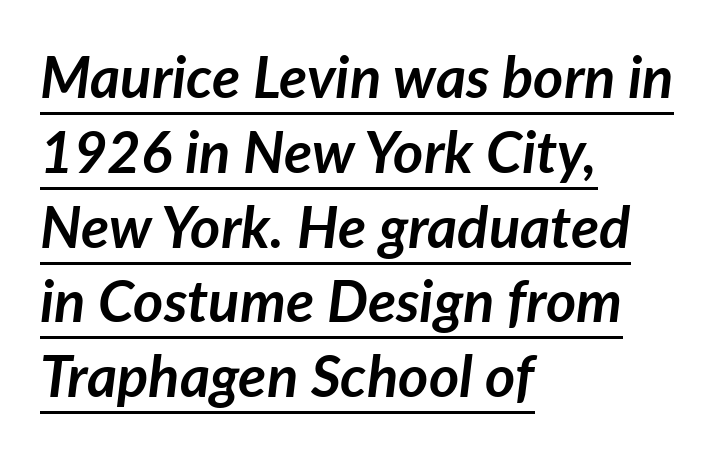
Note the varied advance widths — an 'i' is clearly narrower than an 'm'. Reading down the block, your eye returns to a fixed left position each line. The glyphs look as if they've been sheared to an angle. These lines keep a tight, regular rhythm from letter to letter. The typesetting leans heavy: a genuine bold. Reading down the column, the eye jumps a familiar distance to each next line.
